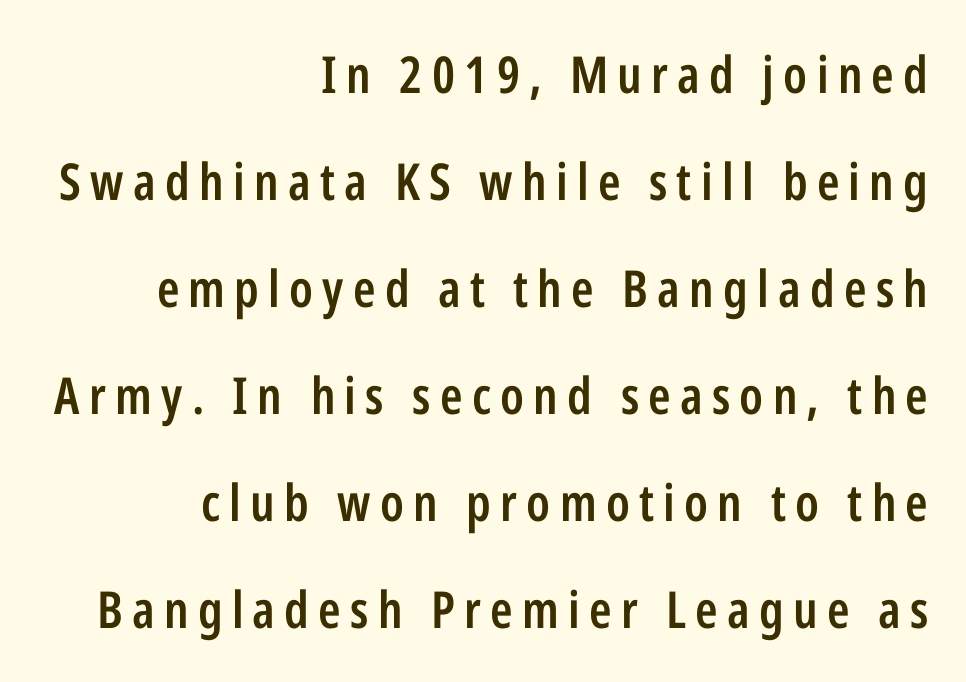
Typeset ragged left — the right edge is the straight one. Strokes here are thickened, but only to semibold level. What's the leading like? Stretched, with rows far apart. The passage shown is typed in a proportional face where columns would drift.
